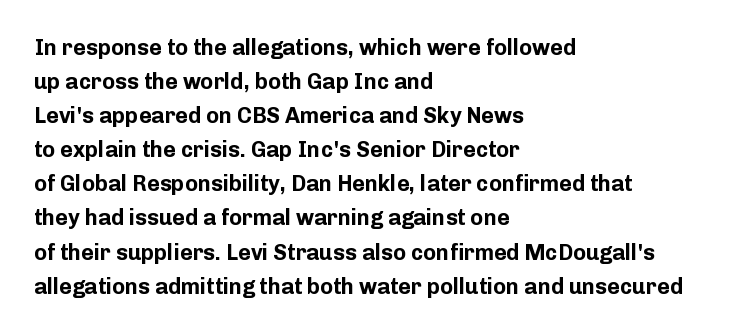
{"italic": "no", "bold": "yes", "underline": "no", "align": "left", "line_spacing": "normal", "line_spacing_ratio": 1.55, "letter_spacing": "normal", "letter_spacing_em": 0.0, "glyph_px": 22}
